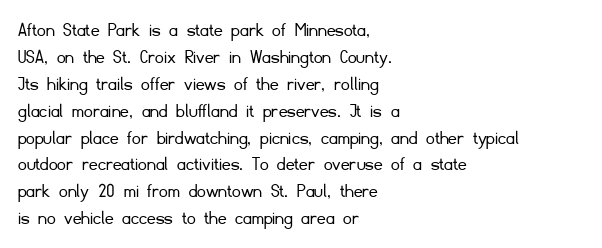
The image shows 21 px text type, upright; set left-aligned, normal line spacing (1.28x), normal letter spacing, not underlined.
